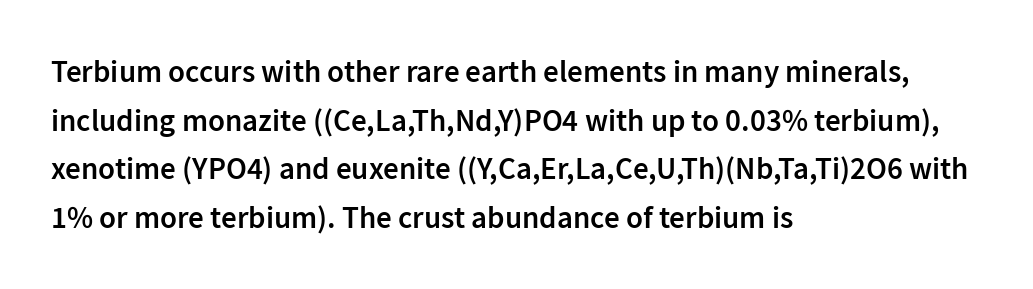
Q: Is the text bold? A: Semi-bold.
Q: Is the text italic (slanted)? A: No, it is upright.
Q: Is the typeface a serif or a sans-serif typeface? A: Sans-serif.
Q: Is the text underlined? A: No.
Q: How is the paragraph aligned? A: Left-aligned.
Q: Is the spacing between letters normal or unusually wide? A: Normal.
Q: Is the spacing between lines tight, normal or loose? A: Normal.
Q: Width (condensed, normal, or wide)? A: Normal.
Q: Stroke contrast? A: Low.
Q: x-height? A: Medium.
Q: Monospaced? A: No.
